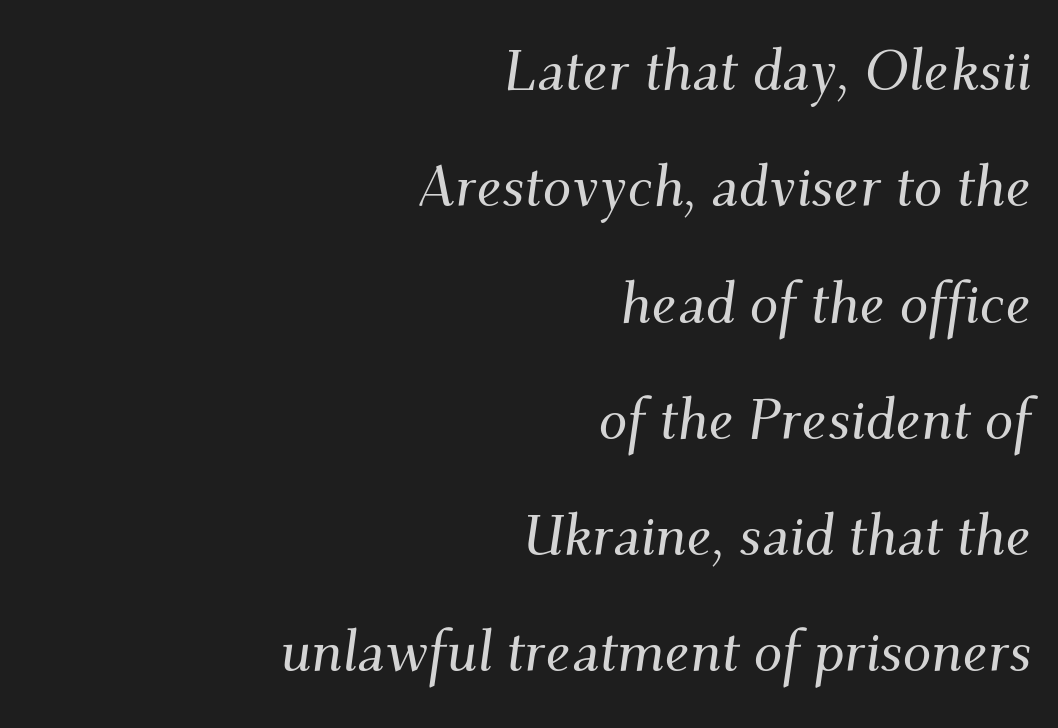
{"serif": "yes", "italic": "yes", "lean": "right", "slant_degrees": 9, "width": "normal", "stroke_contrast": "medium", "x_height": "small", "monospaced": "no", "underline": "no", "align": "right", "line_spacing": "loose", "line_spacing_ratio": 2.04, "letter_spacing": "normal", "letter_spacing_em": 0.0, "glyph_px": 57}
